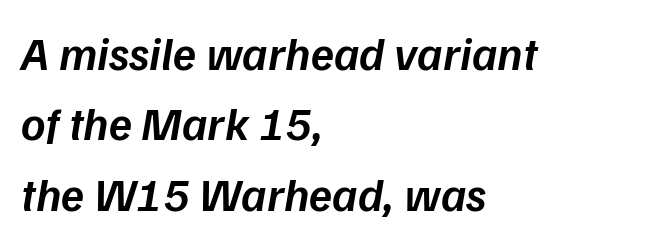
The rag falls on the right side of this text block. Underlining? Definitely not there. If you measured baseline to baseline, you'd find a middling distance. On the weight axis this lands at semibold, roughly 600. Note the varied advance widths — an 'i' is clearly narrower than an 'm'.
